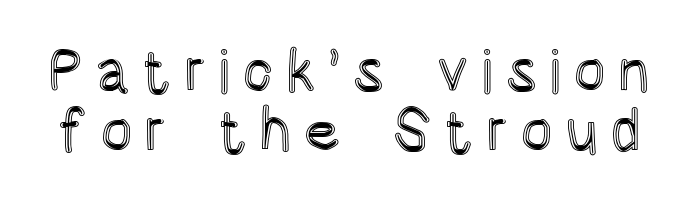
The image shows 61 px condensed type, upright; set tight line spacing (0.98x), not underlined; a large x-height.
